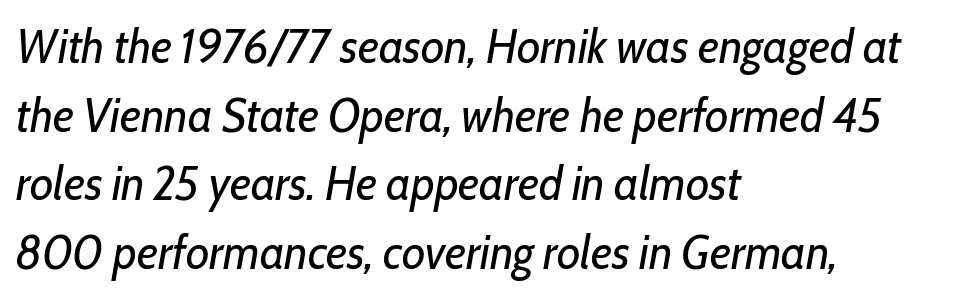
The image shows 48 px regular-weight, condensed type, italic (leaning right); set left-aligned, normal line spacing (1.43x), normal letter spacing, not underlined; low stroke contrast and a medium x-height.
